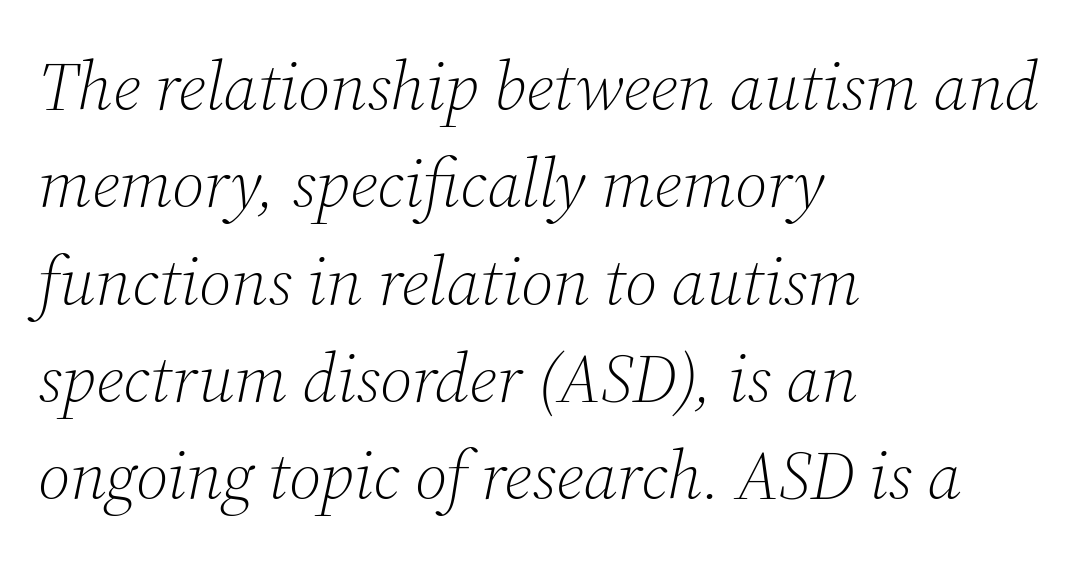
Compared with a typical body face, this is equally light or lighter still. The passage shown is typeset with a serif family. Rule under the text: the space is simply empty. These lines are rendered in a variable-pitch font. The rag falls on the right side of this text block.
